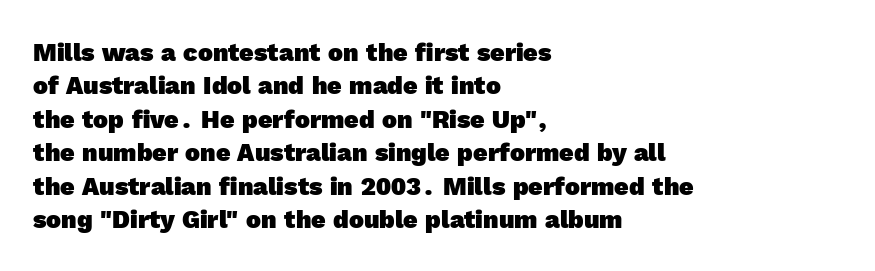
{"bold": "yes", "underline": "no", "align": "left", "line_spacing": "normal", "line_spacing_ratio": 1.34, "letter_spacing": "normal", "letter_spacing_em": 0.0, "glyph_px": 25}
